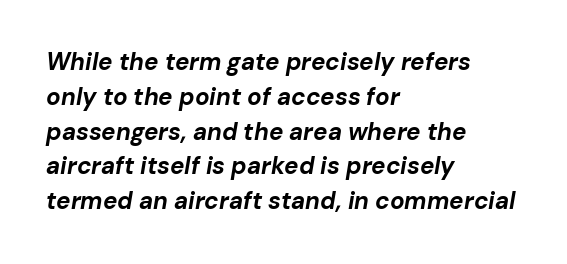
The image shows 24 px bold type, italic (leaning right); set left-aligned, normal line spacing (1.45x), normal letter spacing, not underlined.
